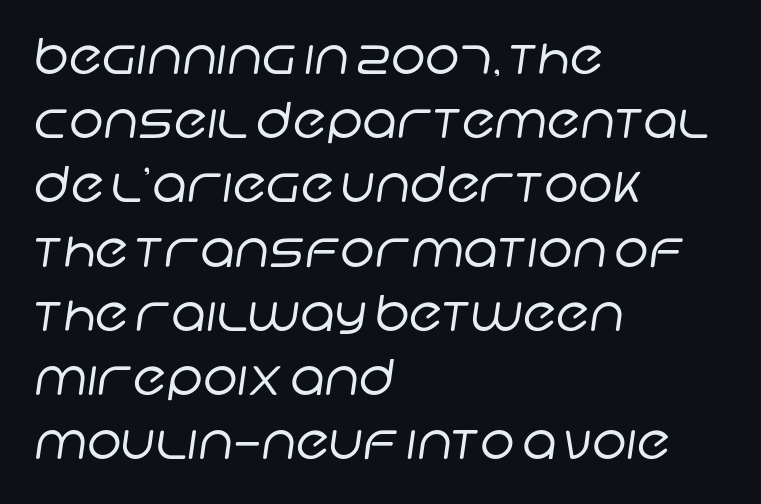
{"serif": "no", "bold": "no", "weight": "regular", "width": "normal", "stroke_contrast": "low", "x_height": "large", "monospaced": "no", "underline": "no", "align": "left", "line_spacing": "normal", "line_spacing_ratio": 1.31, "letter_spacing": "normal", "letter_spacing_em": 0.0, "glyph_px": 49}
